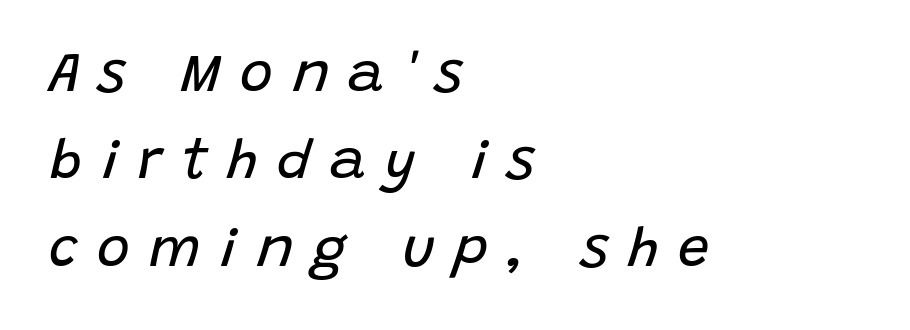
The image shows 56 px regular-weight type, italic (leaning right); set left-aligned, normal line spacing (1.56x), unusually wide letter spacing (+0.34 em), not underlined; low stroke contrast and a large x-height.
